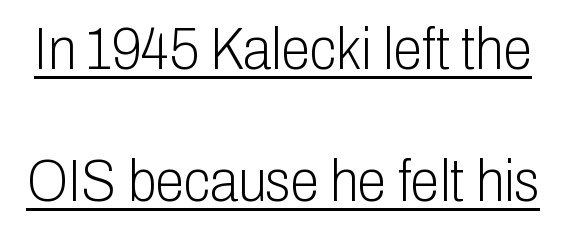
Q: Is the text bold? A: No.
Q: Is the text italic (slanted)? A: No, it is upright.
Q: Is the typeface a serif or a sans-serif typeface? A: Sans-serif.
Q: Is the text underlined? A: Yes.
Q: Is the spacing between letters normal or unusually wide? A: Normal.
Q: Is the spacing between lines tight, normal or loose? A: Loose.
Q: Width (condensed, normal, or wide)? A: Condensed.
Q: Stroke contrast? A: Low.
Q: x-height? A: Medium.
Q: Monospaced? A: No.
